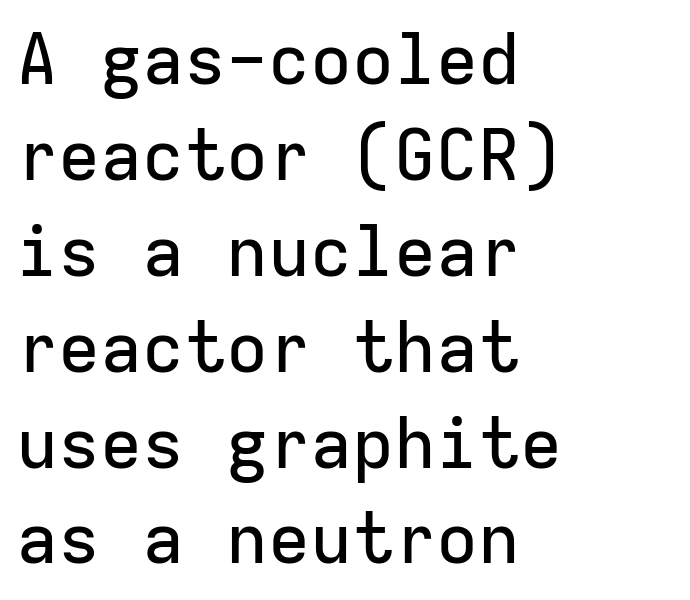
{"serif": "no", "italic": "no", "width": "normal", "stroke_contrast": "low", "x_height": "medium", "monospaced": "yes", "underline": "no", "align": "left", "line_spacing": "normal", "line_spacing_ratio": 1.37, "letter_spacing": "normal", "letter_spacing_em": 0.0, "glyph_px": 70}
